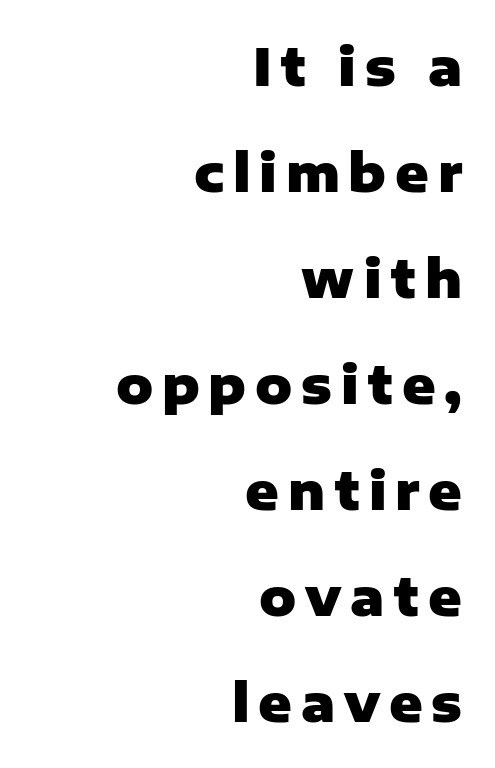
{"serif": "no", "italic": "no", "bold": "yes", "weight": "heavy", "width": "normal", "stroke_contrast": "low", "x_height": "medium", "monospaced": "no", "underline": "no", "align": "right", "line_spacing": "loose", "line_spacing_ratio": 2.08, "glyph_px": 51}
